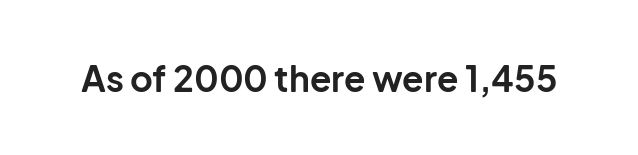
Q: Is the text bold? A: Yes.
Q: Is the text italic (slanted)? A: No, it is upright.
Q: Is the typeface a serif or a sans-serif typeface? A: Sans-serif.
Q: Is the text underlined? A: No.
Q: Is the spacing between letters normal or unusually wide? A: Normal.
Q: Width (condensed, normal, or wide)? A: Normal.
Q: Stroke contrast? A: Low.
Q: x-height? A: Medium.
Q: Monospaced? A: No.
